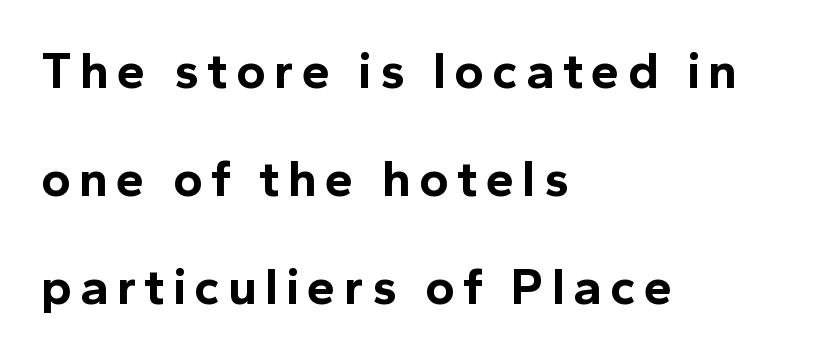
The image shows 51 px bold sans-serif type, upright; set left-aligned, loose line spacing (2.12x), not underlined; a medium x-height.
